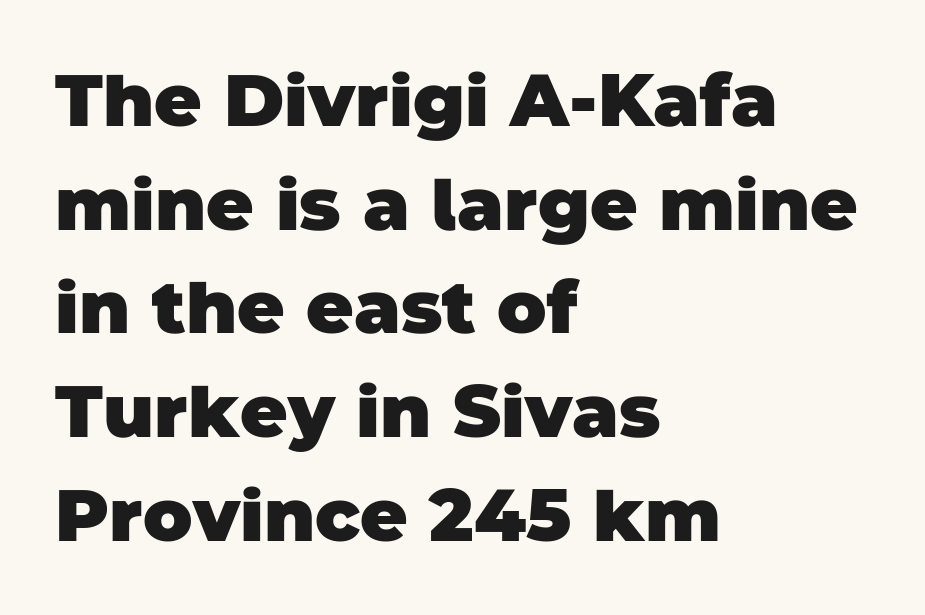
Q: Is the text bold? A: Yes.
Q: Is the typeface a serif or a sans-serif typeface? A: Sans-serif.
Q: Is the text underlined? A: No.
Q: How is the paragraph aligned? A: Left-aligned.
Q: Is the spacing between letters normal or unusually wide? A: Normal.
Q: Is the spacing between lines tight, normal or loose? A: Normal.
Q: Width (condensed, normal, or wide)? A: Normal.
Q: Stroke contrast? A: Low.
Q: x-height? A: Large.
Q: Monospaced? A: No.
